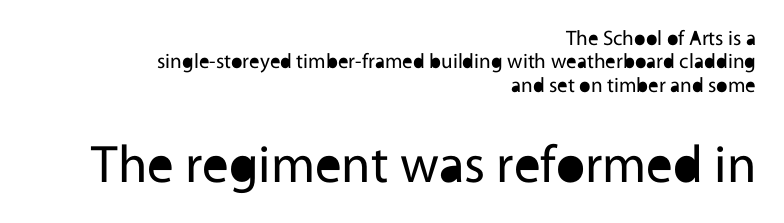
Rule under the text: the space is simply empty. Right-aligned paragraph, ragged on the left. The face used here is rendered with its standard letterfit. Caption: upper text group reduced, lower text group enlarged.
